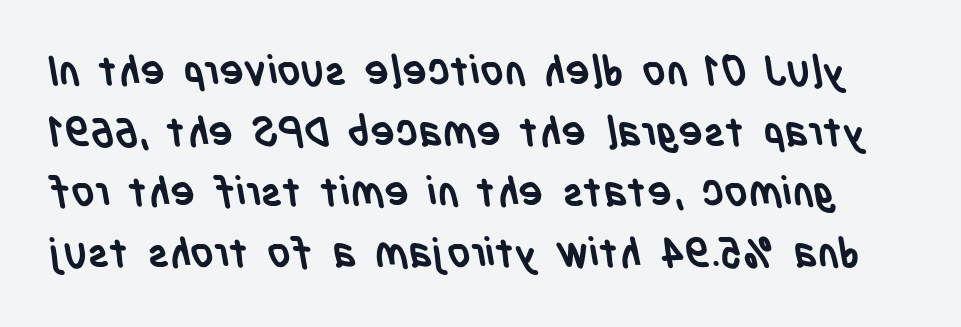
{"serif": "no", "bold": "yes", "weight": "semibold", "width": "condensed", "stroke_contrast": "low", "x_height": "large", "monospaced": "no", "underline": "no", "line_spacing": "normal", "line_spacing_ratio": 1.48, "letter_spacing": "normal", "letter_spacing_em": 0.0, "glyph_px": 41}
